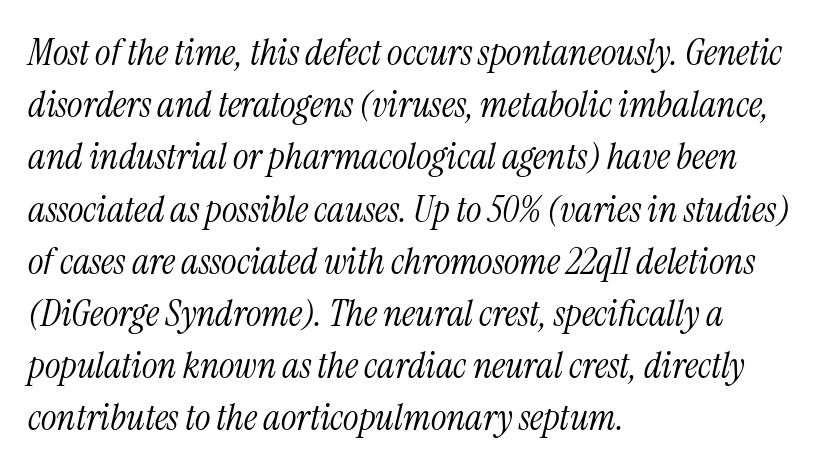
The image shows 37 px light, condensed serif type, italic (leaning right); set left-aligned, normal line spacing (1.41x), normal letter spacing, not underlined; medium stroke contrast and a medium x-height.
